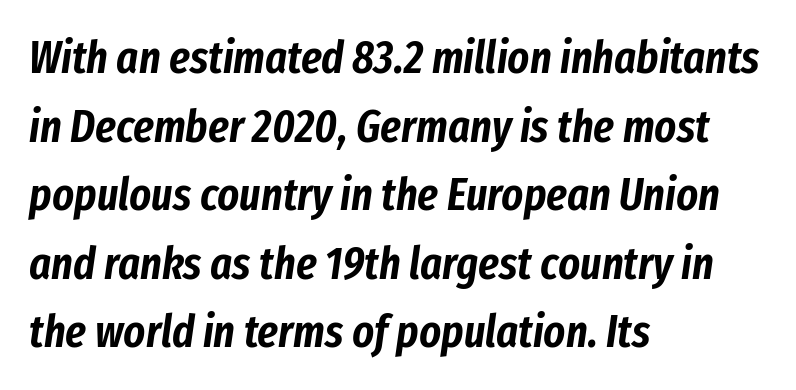
These lines keep a tight, regular rhythm from letter to letter. Is this a fixed-width face? No — the glyphs have proportional, varying widths. The compositor pushed each line to the left boundary. The baseline area is clear. The axis of the letterforms is tilted away from vertical.
